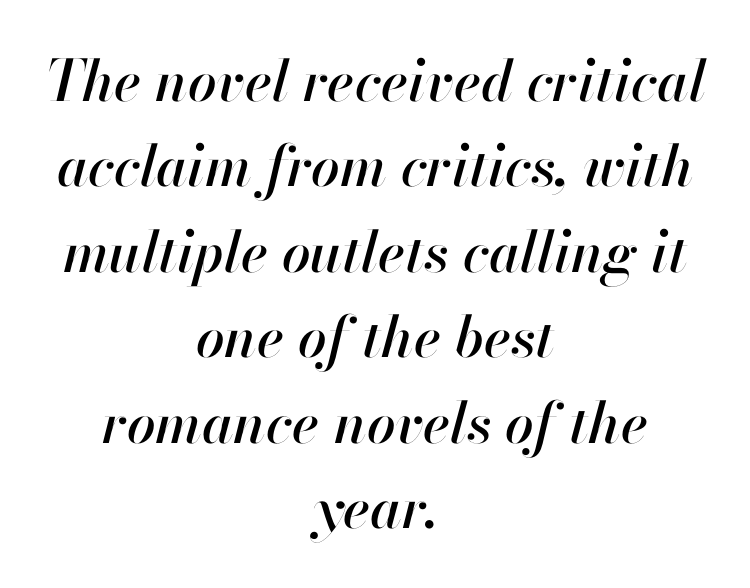
Q: Is the text italic (slanted)? A: Yes, it leans right by about 13 degrees.
Q: Is the text underlined? A: No.
Q: How is the paragraph aligned? A: Centered.
Q: Is the spacing between letters normal or unusually wide? A: Normal.
Q: Is the spacing between lines tight, normal or loose? A: Normal.
Q: Width (condensed, normal, or wide)? A: Normal.
Q: Stroke contrast? A: High.
Q: x-height? A: Small.
Q: Monospaced? A: No.
